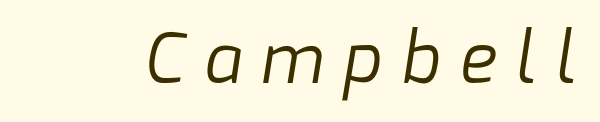
The image shows 69 px regular-weight sans-serif type; set unusually wide letter spacing (+0.29 em), not underlined; low stroke contrast and a medium x-height.
